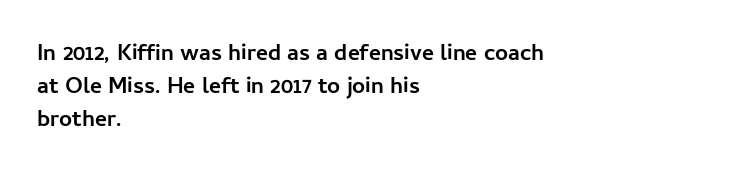
Q: Is the text bold? A: Yes.
Q: Is the text italic (slanted)? A: No, it is upright.
Q: Is the text underlined? A: No.
Q: How is the paragraph aligned? A: Left-aligned.
Q: Is the spacing between letters normal or unusually wide? A: Normal.
Q: Is the spacing between lines tight, normal or loose? A: Normal.
